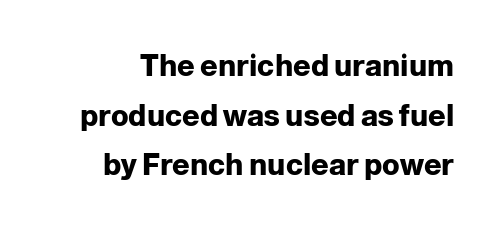
This sample uses plain, unmodified letter spacing. The baseline area is clear. Each letter's strokes conclude bluntly, with no projecting serifs. Does the lettering tilt? It doesn't — this is upright. The letters advance in unequal steps, a hallmark of proportional type. Compared with an ordinary text face, these strokes are far heavier — a full bold.
